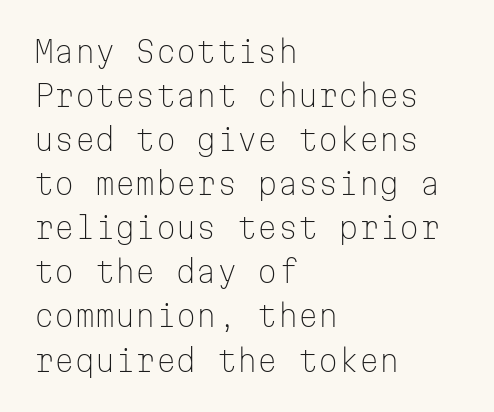
The image shows 29 px light sans-serif type, upright, monospaced; set left-aligned, normal line spacing (1.52x), normal letter spacing, not underlined; low stroke contrast and a medium x-height.
